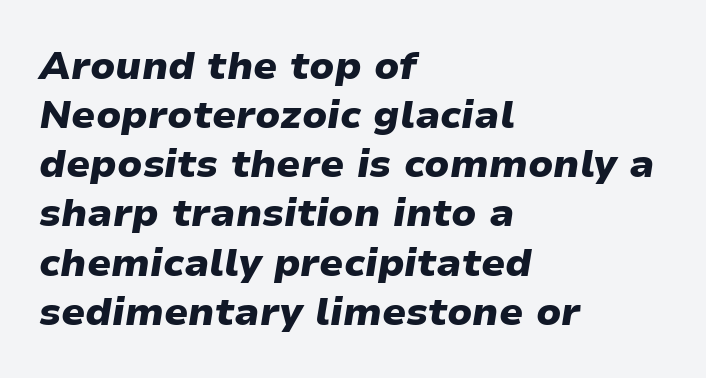
The image shows 39 px heavy type, italic (leaning right); set left-aligned, normal line spacing (1.26x), normal letter spacing, not underlined; low stroke contrast and a medium x-height.
